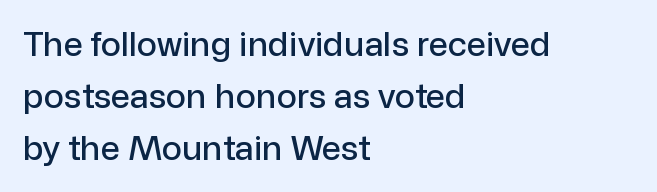
The image shows 34 px sans-serif type, upright; set left-aligned, normal line spacing (1.53x), normal letter spacing, not underlined; low stroke contrast and a medium x-height.
